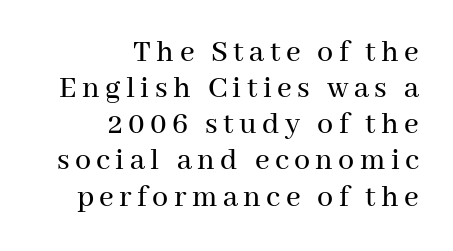
How would I describe the line gaps? Narrow and economical. Observe the serifs anchoring each vertical stroke in this sample. Varying glyph widths throughout — classic text-font behaviour. Plain, unruled lines of type. The type sits square on the baseline with zero lean. Where is the straight margin? On the right.
